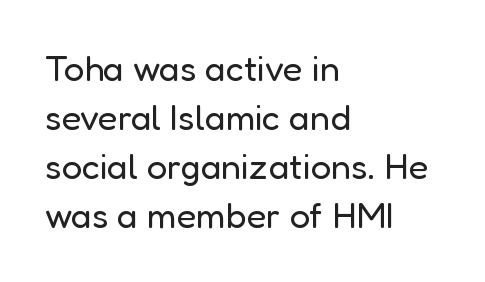
The lines sit at an ordinary, default distance from one another. The area under the type is left untouched. Visually the block forms a straight wall on the left and a jagged coastline on the right. Tracking here is standard; glyphs follow each other at the usual distance.
